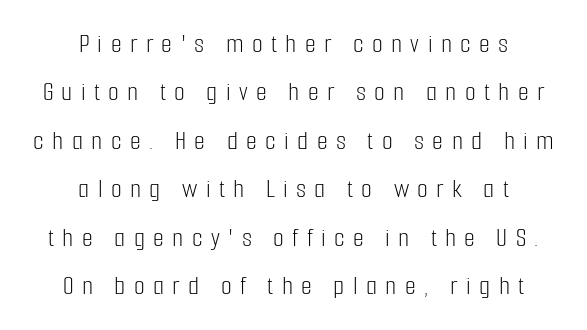
Q: Is the text bold? A: No.
Q: Is the text italic (slanted)? A: No, it is upright.
Q: Is the typeface a serif or a sans-serif typeface? A: Sans-serif.
Q: Is the text underlined? A: No.
Q: How is the paragraph aligned? A: Centered.
Q: Is the spacing between letters normal or unusually wide? A: Unusually wide.
Q: Width (condensed, normal, or wide)? A: Condensed.
Q: Stroke contrast? A: Low.
Q: x-height? A: Medium.
Q: Monospaced? A: No.
